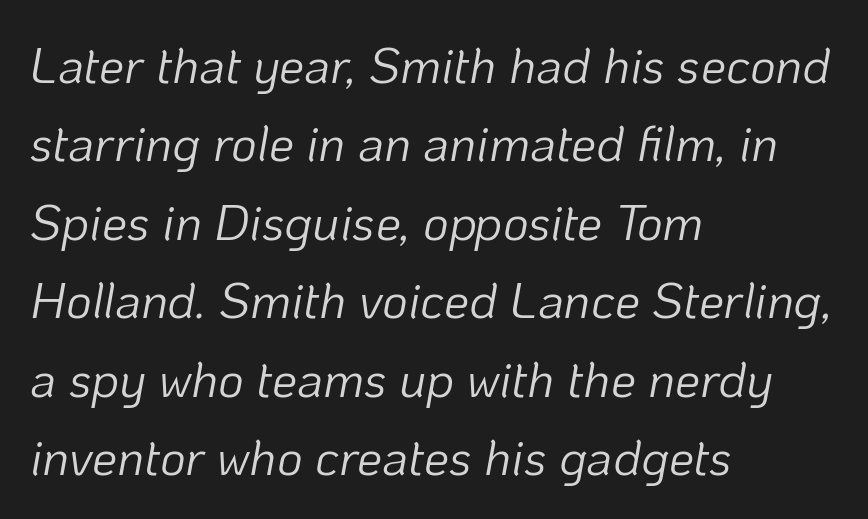
The image shows 50 px light type, italic (leaning right); set left-aligned, normal line spacing (1.57x), normal letter spacing, not underlined; low stroke contrast and a medium x-height.
